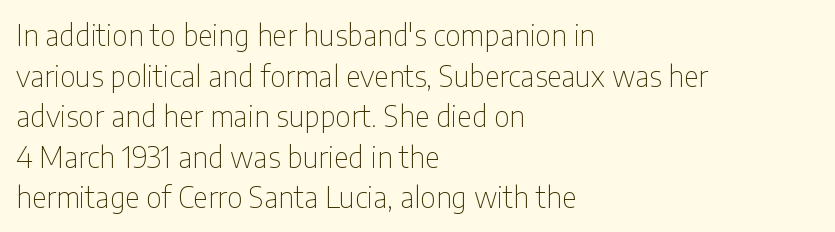
Q: Is the text bold? A: No.
Q: Is the text italic (slanted)? A: No, it is upright.
Q: Is the typeface a serif or a sans-serif typeface? A: Sans-serif.
Q: Is the text underlined? A: No.
Q: How is the paragraph aligned? A: Left-aligned.
Q: Is the spacing between letters normal or unusually wide? A: Normal.
Q: Is the spacing between lines tight, normal or loose? A: Normal.
Q: Width (condensed, normal, or wide)? A: Condensed.
Q: Stroke contrast? A: Low.
Q: x-height? A: Medium.
Q: Monospaced? A: No.
